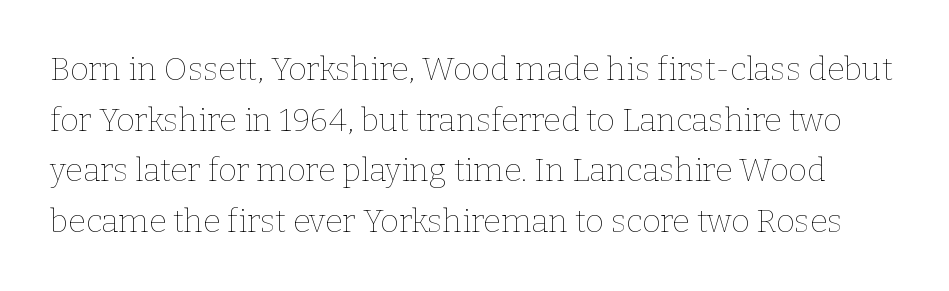
The image shows 32 px thin type, upright; set normal line spacing (1.58x), normal letter spacing, not underlined; low stroke contrast and a medium x-height.
